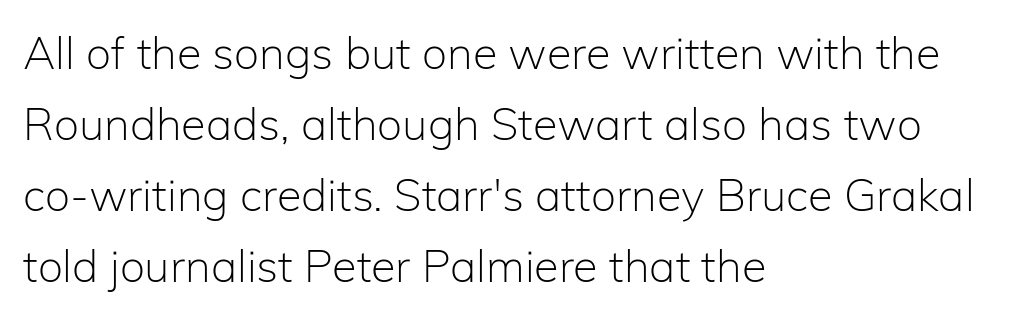
Q: Is the text bold? A: No.
Q: Is the text italic (slanted)? A: No, it is upright.
Q: Is the typeface a serif or a sans-serif typeface? A: Sans-serif.
Q: Is the text underlined? A: No.
Q: How is the paragraph aligned? A: Left-aligned.
Q: Is the spacing between letters normal or unusually wide? A: Normal.
Q: Is the spacing between lines tight, normal or loose? A: Normal.
Q: Width (condensed, normal, or wide)? A: Normal.
Q: Stroke contrast? A: Low.
Q: x-height? A: Medium.
Q: Monospaced? A: No.
